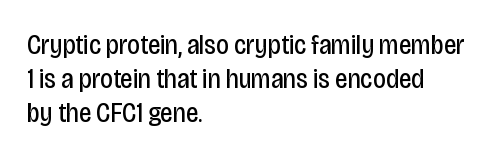
{"serif": "no", "italic": "no", "bold": "no", "weight": "regular", "width": "condensed", "stroke_contrast": "low", "x_height": "large", "monospaced": "no", "underline": "no", "align": "left", "line_spacing_ratio": 1.22, "letter_spacing": "normal", "letter_spacing_em": 0.0, "glyph_px": 28}
